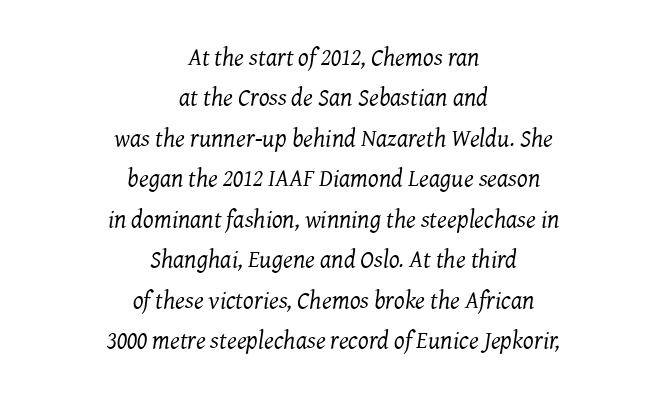
The image shows 25 px text type, italic (leaning right); set centered, normal line spacing (1.62x), normal letter spacing, not underlined.
